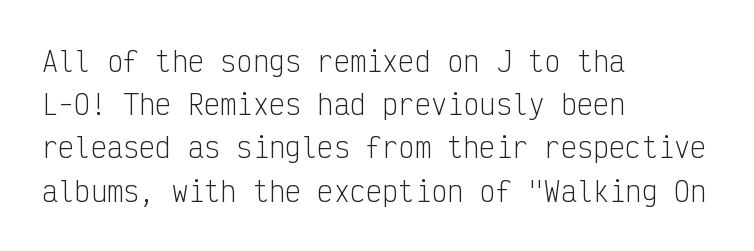
The image shows 27 px text type, upright; set left-aligned, normal line spacing (1.6x), normal letter spacing, not underlined.
